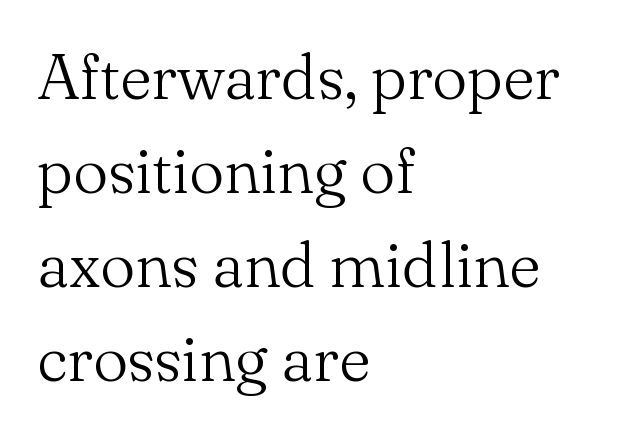
Q: Is the text bold? A: No.
Q: Is the text italic (slanted)? A: No, it is upright.
Q: Is the typeface a serif or a sans-serif typeface? A: Serif.
Q: Is the text underlined? A: No.
Q: How is the paragraph aligned? A: Left-aligned.
Q: Is the spacing between letters normal or unusually wide? A: Normal.
Q: Is the spacing between lines tight, normal or loose? A: Normal.
Q: Width (condensed, normal, or wide)? A: Normal.
Q: Stroke contrast? A: Medium.
Q: x-height? A: Small.
Q: Monospaced? A: No.
